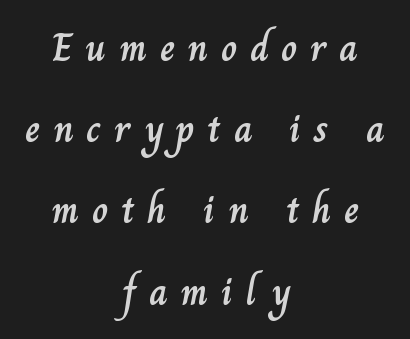
These lines have a slow, spaced-out rhythm from letter to letter. Every row of glyphs is offset so its center matches the block's center. Varying glyph widths throughout — classic text-font behaviour. Only glyphs here, with clear space below each row.
